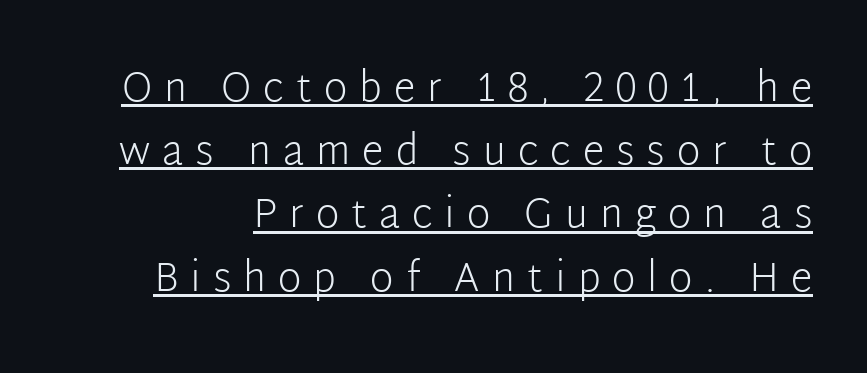
{"serif": "no", "italic": "no", "bold": "no", "weight": "light", "width": "normal", "stroke_contrast": "low", "x_height": "medium", "monospaced": "no", "underline": "yes", "line_spacing": "normal", "line_spacing_ratio": 1.58, "letter_spacing": "wide", "letter_spacing_em": 0.3, "glyph_px": 40}
